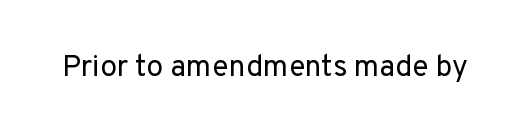
{"serif": "no", "italic": "no", "bold": "no", "weight": "regular", "width": "normal", "stroke_contrast": "low", "x_height": "medium", "monospaced": "no", "underline": "no", "letter_spacing": "normal", "letter_spacing_em": 0.0, "glyph_px": 30}
